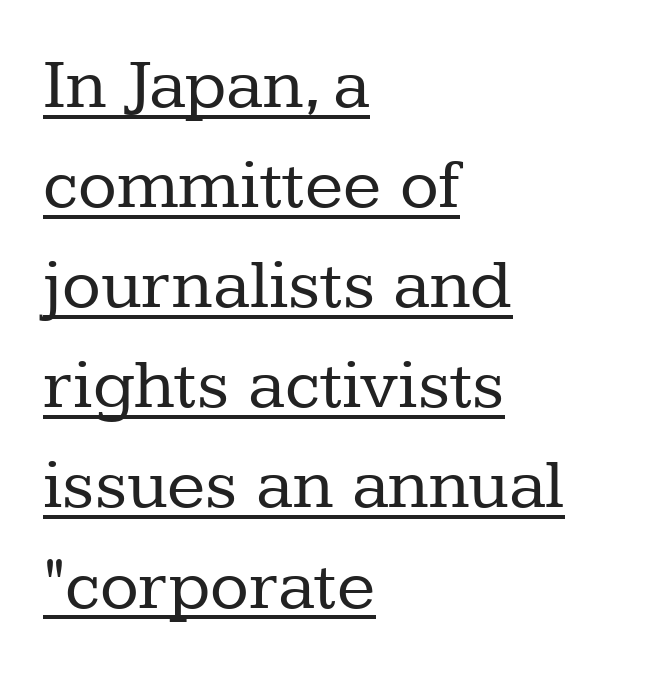
Q: Is the text bold? A: No.
Q: Is the text italic (slanted)? A: No, it is upright.
Q: Is the typeface a serif or a sans-serif typeface? A: Serif.
Q: Is the text underlined? A: Yes.
Q: How is the paragraph aligned? A: Left-aligned.
Q: Is the spacing between letters normal or unusually wide? A: Normal.
Q: Is the spacing between lines tight, normal or loose? A: Normal.
Q: Width (condensed, normal, or wide)? A: Normal.
Q: Stroke contrast? A: Low.
Q: x-height? A: Medium.
Q: Monospaced? A: No.
